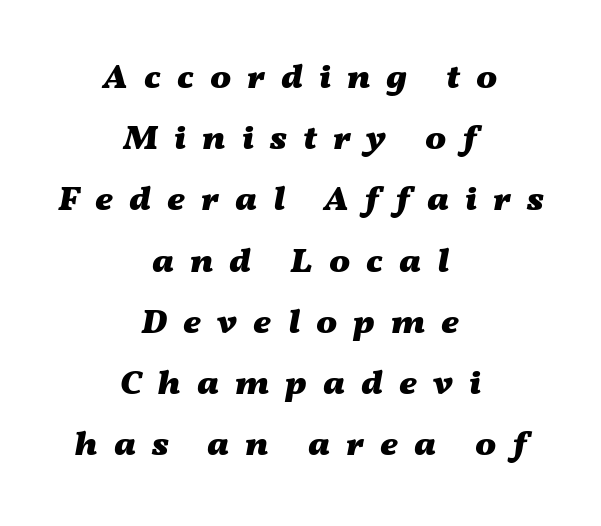
The letters are bold, with thick, heavy strokes. The space beneath each line is pristine and unruled. Each word looks stretched out because of the extra space between its letters. Notice how the passage keeps no hard edge, just a central spine. The face used here is proportionally spaced, like ordinary book or web type.
